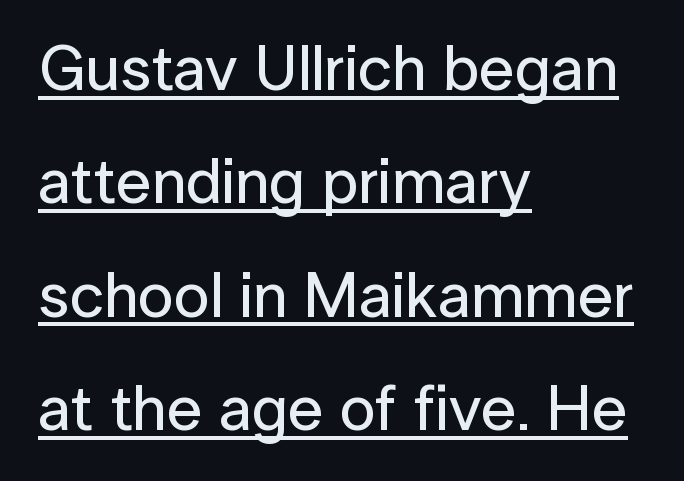
The image shows 64 px sans-serif type, upright; set left-aligned, line spacing 1.77x, normal letter spacing, underlined; low stroke contrast and a medium x-height.
